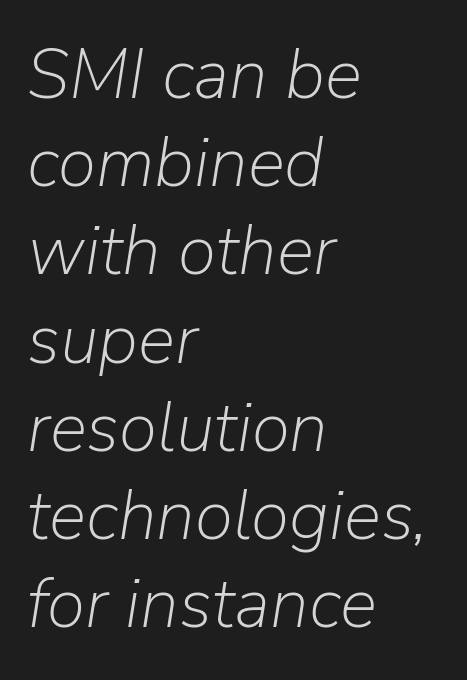
A normal amount of white space separates one row of letters from the next. These glyphs show unthickened strokes, regular width or finer. Each line starts at the same left margin while the right side varies. Rendered with sloped, italic letterforms. Letter spacing: default.
